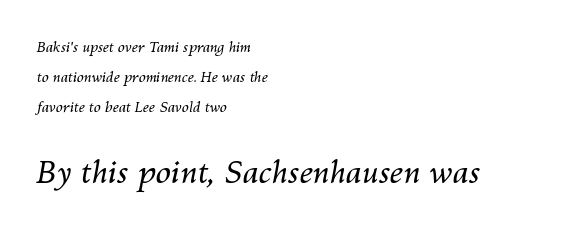
Q: Is the text bold? A: No.
Q: Is the text italic (slanted)? A: Yes, it leans right by about 10 degrees.
Q: Is the text underlined? A: No.
Q: How is the paragraph aligned? A: Left-aligned.
Q: Is the spacing between letters normal or unusually wide? A: Normal.
Q: Is the spacing between lines tight, normal or loose? A: Loose.
Q: Which block of text is set in a larger size, the first (top) or the second (bottom)? A: The second (bottom) one.
Q: Width (condensed, normal, or wide)? A: Normal.
Q: Stroke contrast? A: Medium.
Q: x-height? A: Medium.
Q: Monospaced? A: No.
